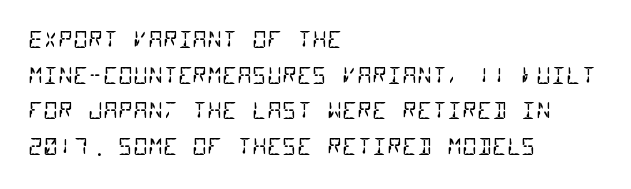
{"bold": "no", "underline": "no", "align": "left", "line_spacing": "normal", "line_spacing_ratio": 1.55, "letter_spacing": "normal", "letter_spacing_em": 0.0, "glyph_px": 23}
